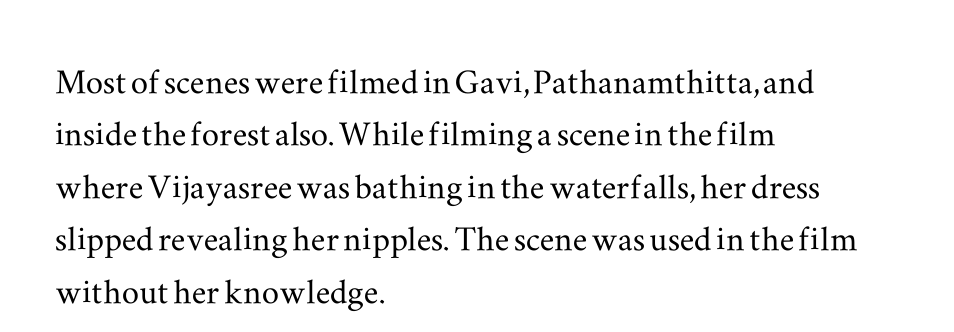
Q: Is the text italic (slanted)? A: No, it is upright.
Q: Is the typeface a serif or a sans-serif typeface? A: Serif.
Q: Is the text underlined? A: No.
Q: How is the paragraph aligned? A: Left-aligned.
Q: Is the spacing between letters normal or unusually wide? A: Normal.
Q: Width (condensed, normal, or wide)? A: Wide.
Q: Stroke contrast? A: Medium.
Q: x-height? A: Small.
Q: Monospaced? A: No.
